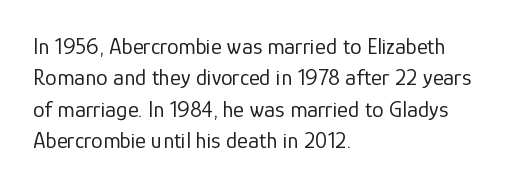
{"italic": "no", "bold": "no", "underline": "no", "align": "left", "line_spacing": "normal", "line_spacing_ratio": 1.36, "letter_spacing": "normal", "letter_spacing_em": 0.0, "glyph_px": 23}
